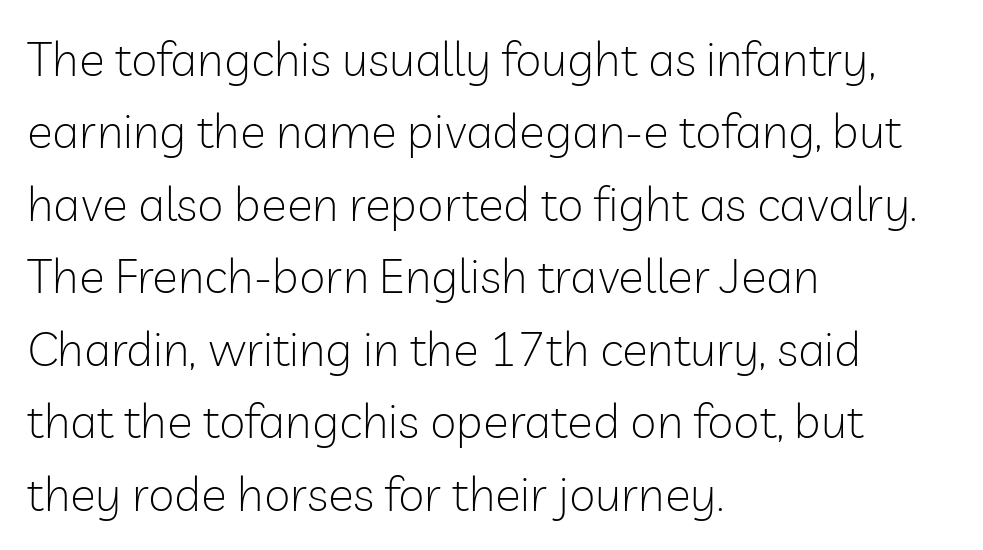
Q: Is the text bold? A: No.
Q: Is the text italic (slanted)? A: No, it is upright.
Q: Is the typeface a serif or a sans-serif typeface? A: Sans-serif.
Q: Is the text underlined? A: No.
Q: How is the paragraph aligned? A: Left-aligned.
Q: Is the spacing between letters normal or unusually wide? A: Normal.
Q: Is the spacing between lines tight, normal or loose? A: Normal.
Q: Width (condensed, normal, or wide)? A: Normal.
Q: Stroke contrast? A: Low.
Q: x-height? A: Medium.
Q: Monospaced? A: No.
